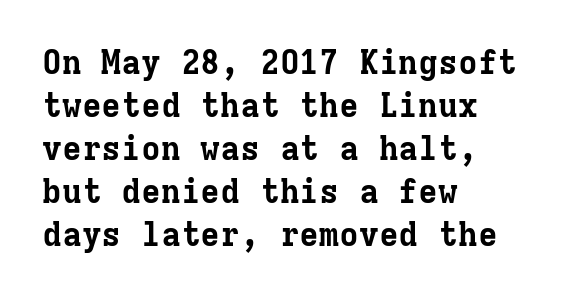
{"serif": "yes", "italic": "no", "bold": "yes", "weight": "bold", "width": "normal", "stroke_contrast": "low", "x_height": "medium", "monospaced": "yes", "underline": "no", "align": "left", "line_spacing": "normal", "line_spacing_ratio": 1.3, "letter_spacing": "normal", "letter_spacing_em": 0.0, "glyph_px": 33}
